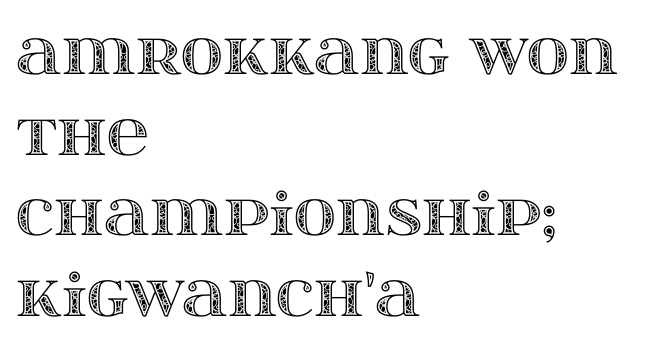
The image shows 58 px wide type, upright; set left-aligned, normal line spacing (1.39x), normal letter spacing, not underlined; a large x-height.
